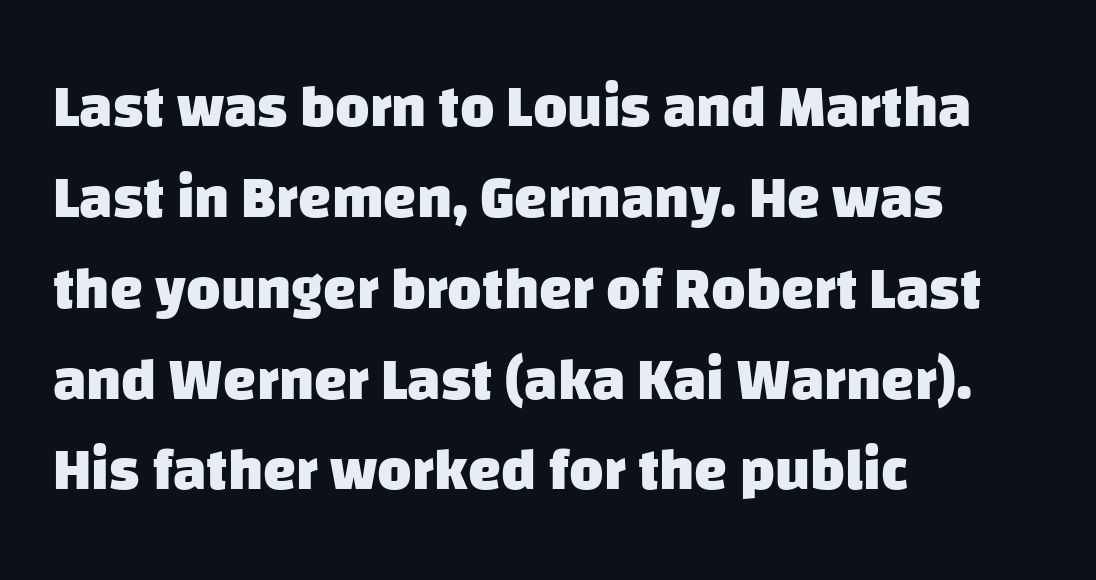
This sample uses a sans-serif face. Look at the tracking — it's just the regular setting, nothing added. The specimen omits any rule beneath the text block's lines. A typesetter would call this leading conventional body-copy spacing. Chunky letters — that's bold for sure. Notice how the passage keeps a crisp vertical edge on the left only.
